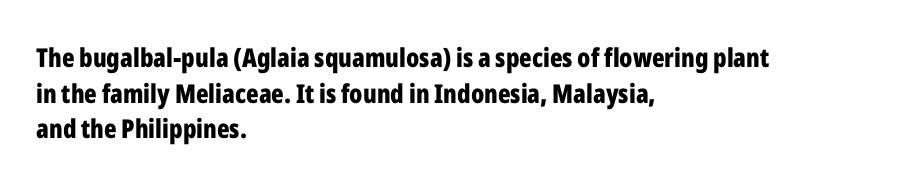
{"italic": "no", "bold": "yes", "underline": "no", "align": "left", "line_spacing": "normal", "line_spacing_ratio": 1.37, "letter_spacing": "normal", "letter_spacing_em": 0.0, "glyph_px": 26}
